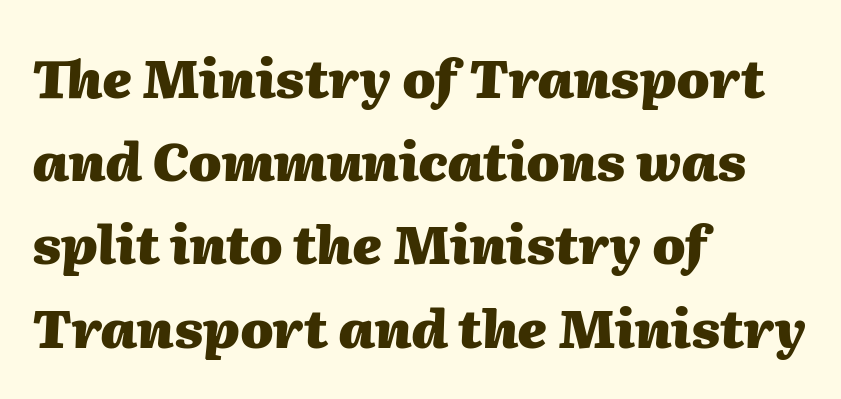
Observe the lean: these are italic letterforms. Rule under the text: the space is simply empty. The lines sit at an ordinary, default distance from one another. Looks like regular typesetting: each glyph gets only the width it needs.
